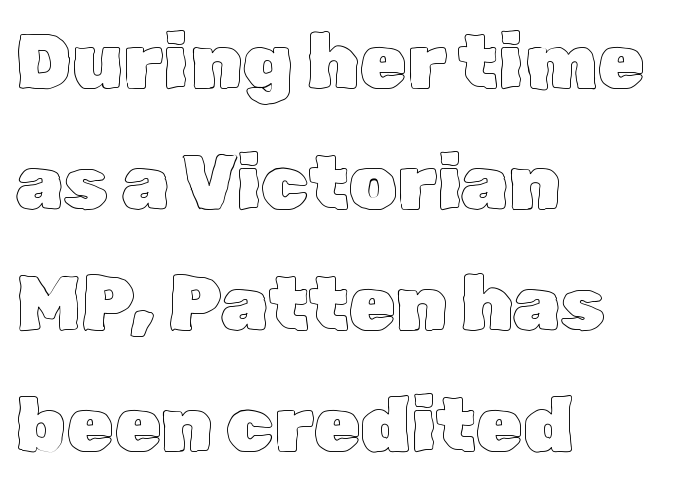
{"italic": "no", "width": "normal", "x_height": "medium", "monospaced": "no", "underline": "no", "align": "left", "line_spacing": "normal", "line_spacing_ratio": 1.59, "letter_spacing": "normal", "letter_spacing_em": 0.0, "glyph_px": 76}
